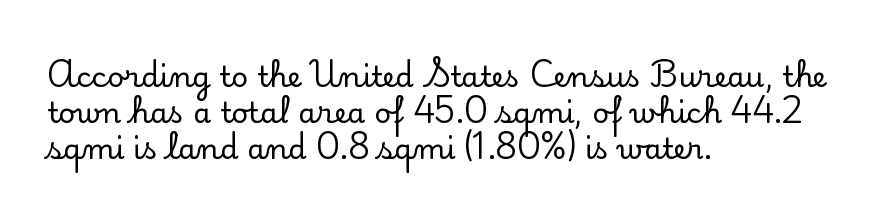
The image shows 29 px serif type, upright; set left-aligned, normal line spacing (1.25x), normal letter spacing, not underlined; low stroke contrast and a small x-height.
